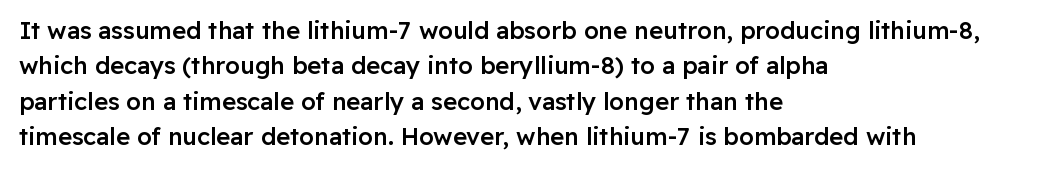
A fair bit of extra ink — the face is semibold, not bold. A roman cut, with each character standing at attention. The ragged edge is on the right, which tells us the setting is flush left. Leading: standard. The area under the type is left untouched.
